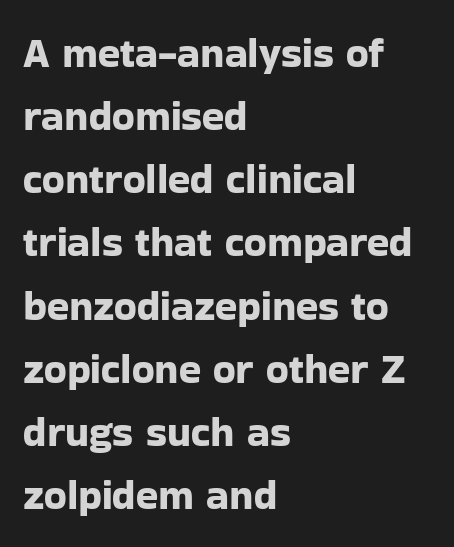
Q: Is the text italic (slanted)? A: No, it is upright.
Q: Is the typeface a serif or a sans-serif typeface? A: Sans-serif.
Q: Is the text underlined? A: No.
Q: How is the paragraph aligned? A: Left-aligned.
Q: Is the spacing between letters normal or unusually wide? A: Normal.
Q: Is the spacing between lines tight, normal or loose? A: Normal.
Q: Width (condensed, normal, or wide)? A: Normal.
Q: Stroke contrast? A: Low.
Q: x-height? A: Medium.
Q: Monospaced? A: No.
